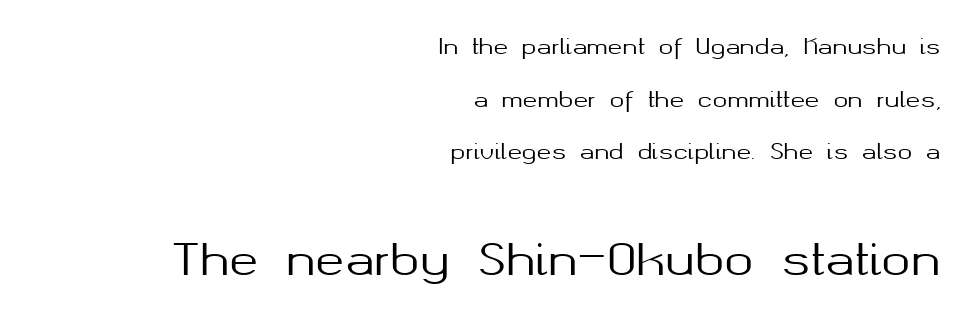
The image shows 44 px sans-serif type, upright; set right-aligned, loose line spacing (2.39x), normal letter spacing, not underlined; the second (bottom) block is 2.0x larger; medium stroke contrast and a medium x-height.
